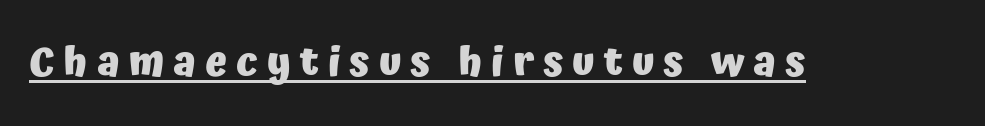
{"serif": "no", "italic": "no", "bold": "yes", "weight": "heavy", "width": "normal", "stroke_contrast": "low", "x_height": "medium", "monospaced": "no", "underline": "yes", "letter_spacing": "wide", "letter_spacing_em": 0.22, "glyph_px": 41}
